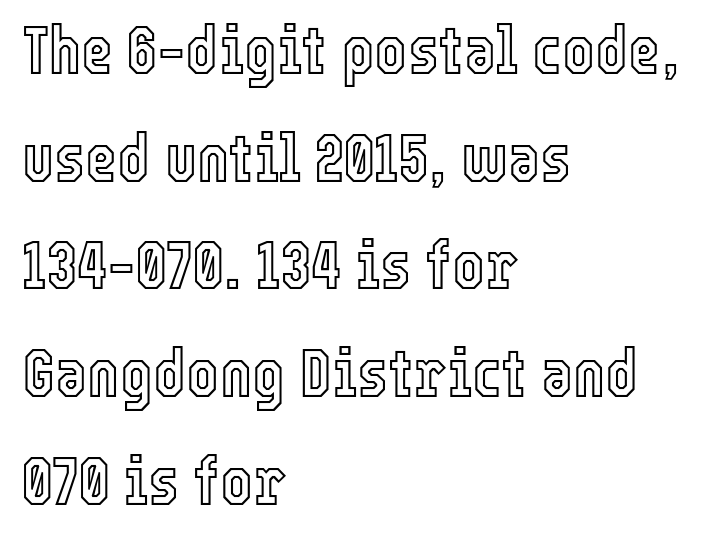
{"italic": "no", "width": "condensed", "x_height": "medium", "monospaced": "no", "underline": "no", "align": "left", "line_spacing": "normal", "line_spacing_ratio": 1.56, "letter_spacing": "normal", "letter_spacing_em": 0.0, "glyph_px": 69}
